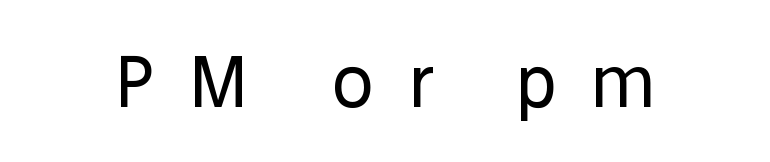
Q: Is the text bold? A: No.
Q: Is the text italic (slanted)? A: No, it is upright.
Q: Is the typeface a serif or a sans-serif typeface? A: Sans-serif.
Q: Is the text underlined? A: No.
Q: Is the spacing between letters normal or unusually wide? A: Unusually wide.
Q: Width (condensed, normal, or wide)? A: Normal.
Q: Stroke contrast? A: Low.
Q: x-height? A: Medium.
Q: Monospaced? A: No.
